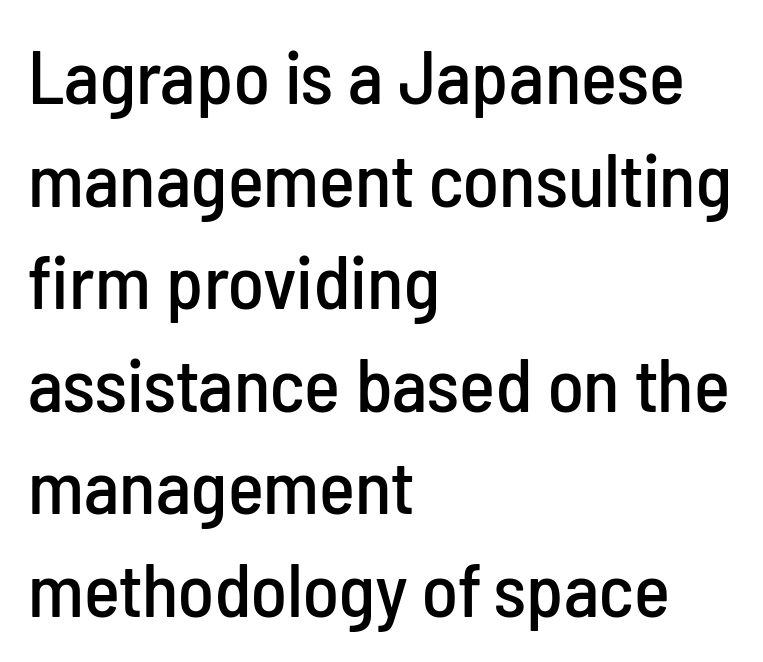
The image shows 76 px condensed sans-serif type, upright; set left-aligned, normal line spacing (1.35x), normal letter spacing, not underlined; low stroke contrast and a medium x-height.
